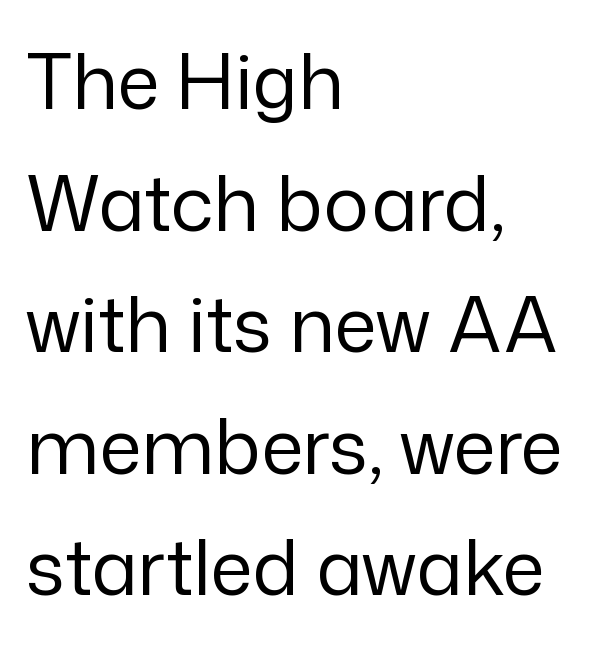
The image shows 76 px regular-weight sans-serif type, upright; set left-aligned, normal line spacing (1.6x), normal letter spacing, not underlined; low stroke contrast and a medium x-height.
